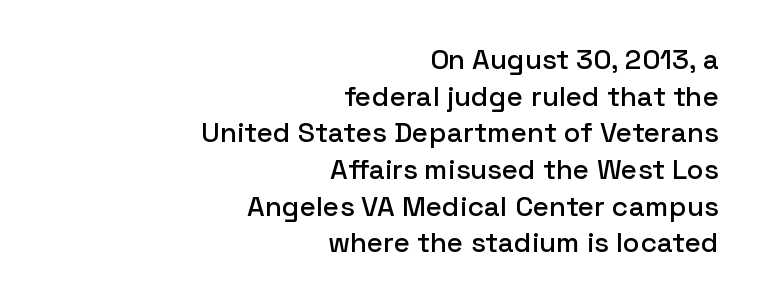
Horizontally, the lines are justified to the trailing edge only. Has an underline been added? It has not. Compared with typical body copy, the letter spacing here is the same. Leading: standard. Proportional: the letters do not fall into vertical columns.
